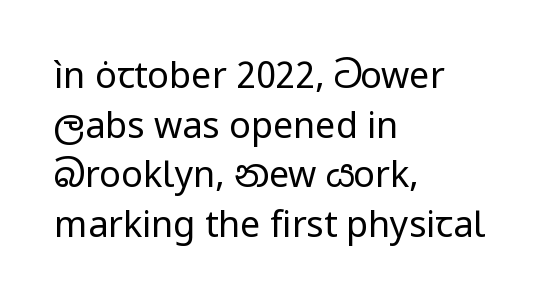
Looks like regular typesetting: each glyph gets only the width it needs. Spacing between characters is what you'd get straight out of the box. Notice how the passage keeps a crisp vertical edge on the left only. Stroke mass is kept to a normal reading level or below. If you measured baseline to baseline, you'd find a middling distance.
